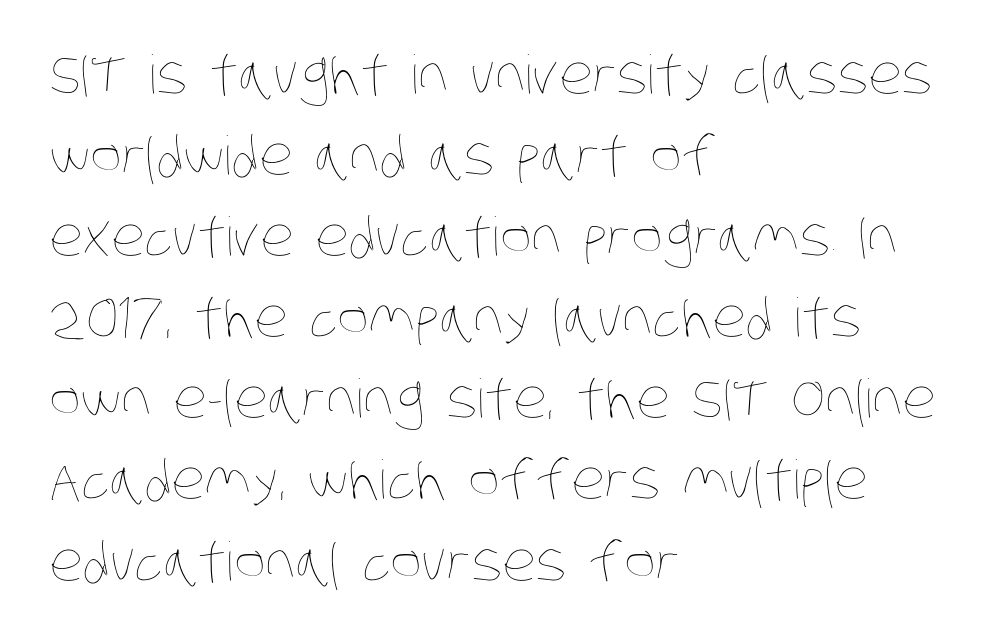
Notice how the passage keeps a crisp vertical edge on the left only. There is no visible air inserted between adjacent glyphs. Only glyphs here, with clear space below each row. The block of text has a typical density, with ordinary space between rows.
